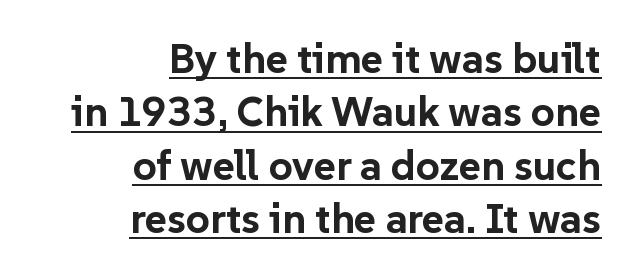
Posture: upright roman. A typesetter would call this zero additional tracking. The string is rendered with underlining switched on. This is sans-serif lettering, the kind often seen on screens and signage. Is this a fixed-width face? No — the glyphs have proportional, varying widths.
